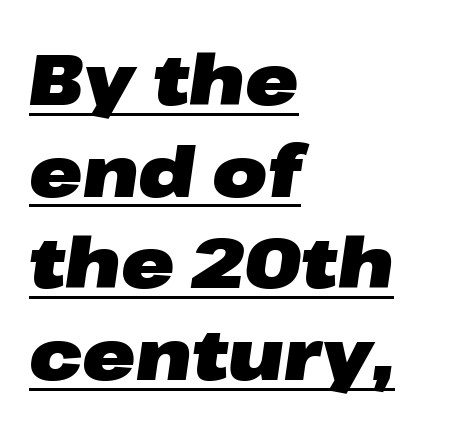
The image shows 71 px heavy, wide type, italic (leaning right); set left-aligned, normal line spacing (1.29x), normal letter spacing, underlined; low stroke contrast and a medium x-height.
